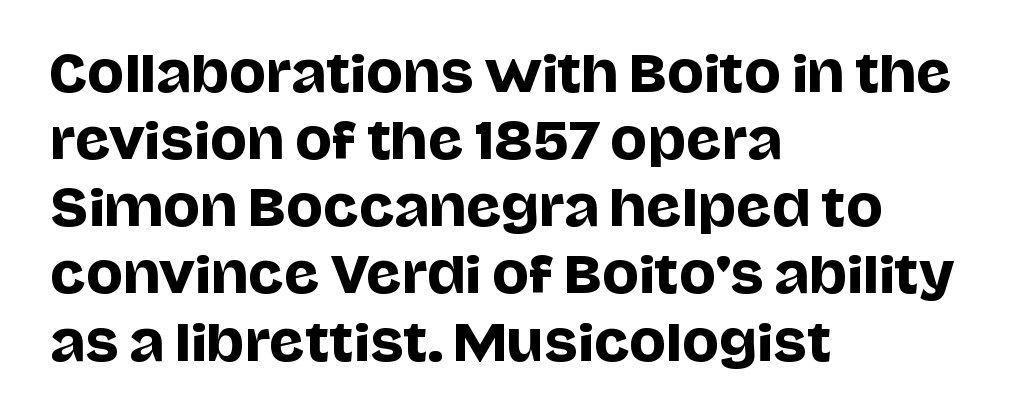
{"serif": "no", "italic": "no", "width": "normal", "stroke_contrast": "low", "x_height": "large", "monospaced": "no", "underline": "no", "align": "left", "line_spacing": "normal", "line_spacing_ratio": 1.37, "letter_spacing": "normal", "letter_spacing_em": 0.0, "glyph_px": 49}
